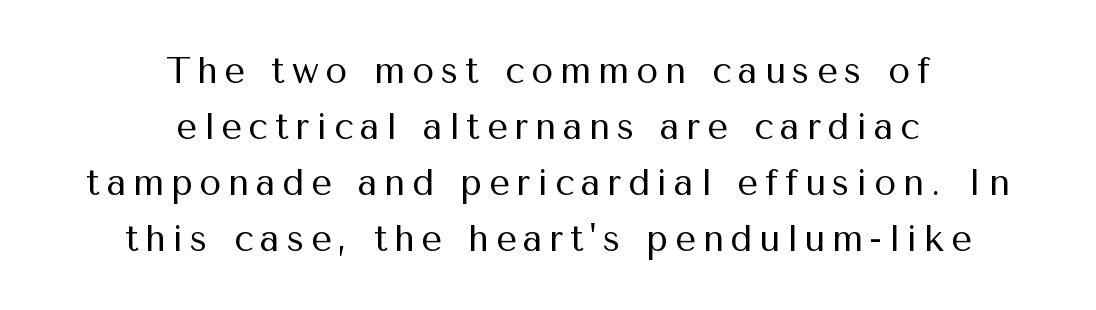
{"serif": "no", "italic": "no", "bold": "no", "weight": "regular", "width": "normal", "stroke_contrast": "medium", "x_height": "medium", "monospaced": "no", "underline": "no", "align": "center", "line_spacing": "normal", "line_spacing_ratio": 1.56, "glyph_px": 36}
